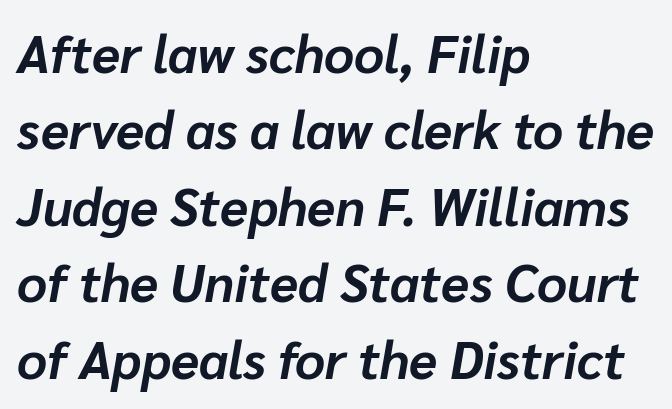
The image shows 52 px bold type, italic (leaning right); set left-aligned, normal line spacing (1.47x), normal letter spacing, not underlined; low stroke contrast and a medium x-height.
